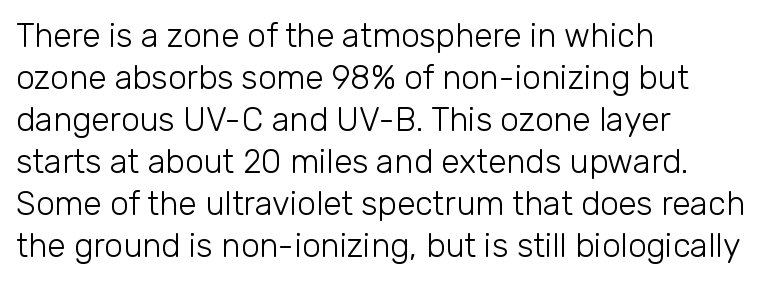
The image shows 33 px light sans-serif type, upright; set left-aligned, normal line spacing (1.27x), normal letter spacing, not underlined; low stroke contrast and a medium x-height.
